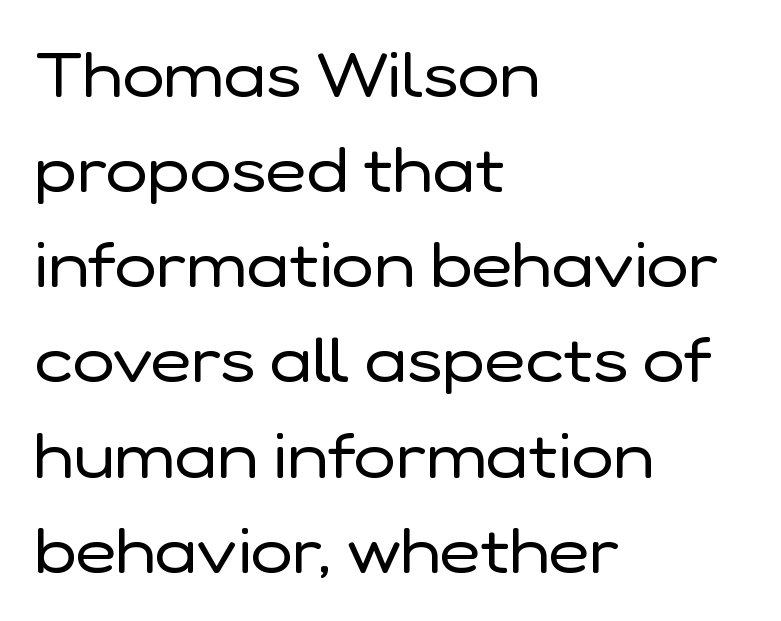
Q: Is the text bold? A: No.
Q: Is the text italic (slanted)? A: No, it is upright.
Q: Is the typeface a serif or a sans-serif typeface? A: Sans-serif.
Q: Is the text underlined? A: No.
Q: How is the paragraph aligned? A: Left-aligned.
Q: Is the spacing between letters normal or unusually wide? A: Normal.
Q: Is the spacing between lines tight, normal or loose? A: Normal.
Q: Width (condensed, normal, or wide)? A: Normal.
Q: Stroke contrast? A: Low.
Q: x-height? A: Medium.
Q: Monospaced? A: No.
